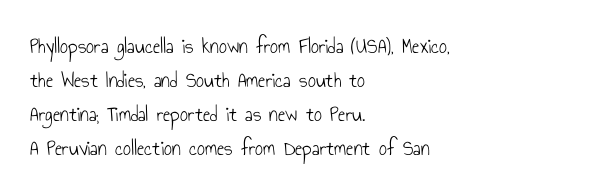
{"italic": "no", "bold": "no", "underline": "no", "align": "left", "line_spacing": "normal", "line_spacing_ratio": 1.55, "letter_spacing": "normal", "letter_spacing_em": 0.0, "glyph_px": 22}
